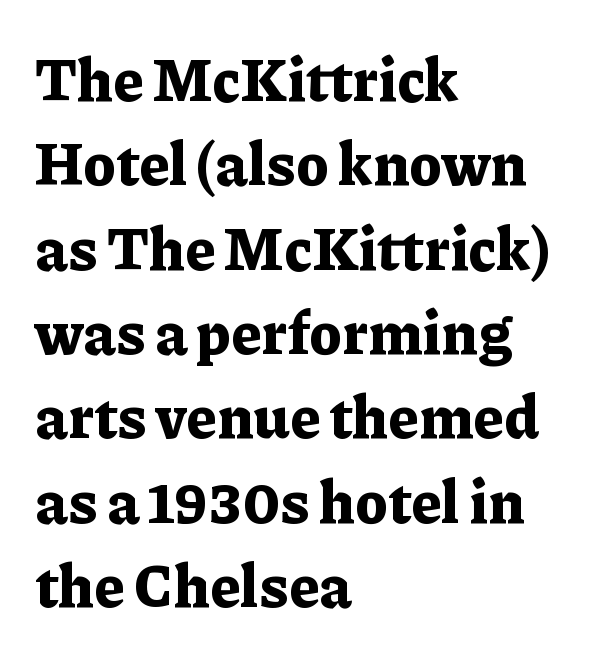
Words float on clear page, feet unadorned. Type style note: has serifs. The horizontal fit of the characters is conventional and even. Ascenders rise straight up at ninety degrees. Set as a true bold cut, around the 700 mark.
